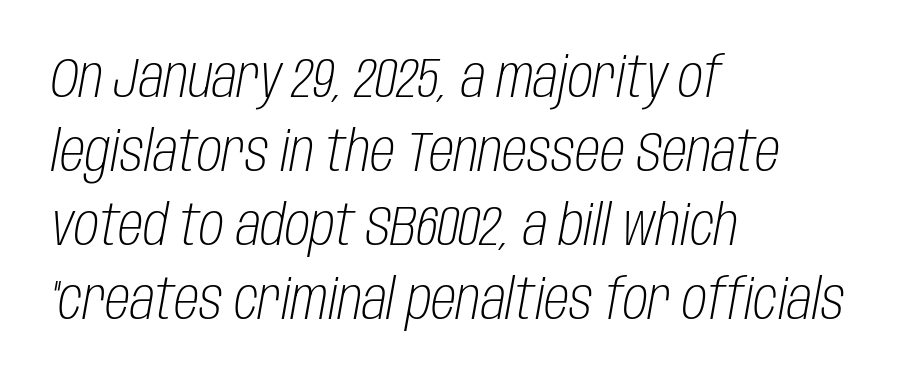
{"italic": "yes", "lean": "right", "slant_degrees": 10, "bold": "no", "weight": "light", "width": "condensed", "stroke_contrast": "low", "x_height": "large", "monospaced": "no", "underline": "no", "align": "left", "line_spacing": "normal", "line_spacing_ratio": 1.3, "letter_spacing": "normal", "letter_spacing_em": 0.0, "glyph_px": 57}
